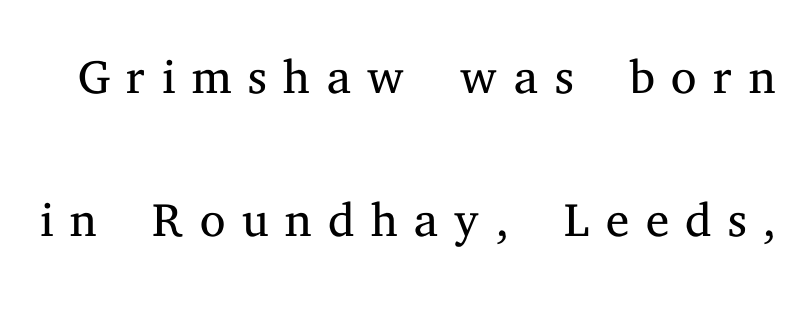
Note the varied advance widths — an 'i' is clearly narrower than an 'm'. Notice how the stems are strictly vertical — no italics here. Stem width sits at or under what a default text font uses. The face used here is seriffed, in the tradition of book romans.
